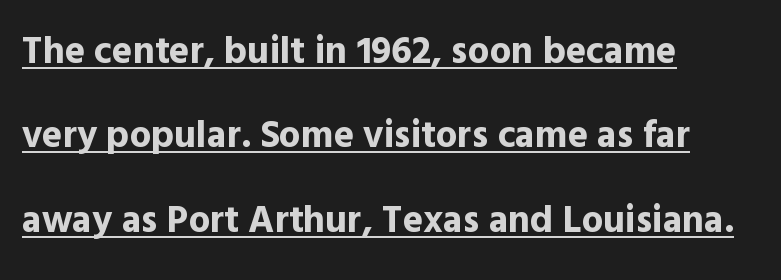
Q: Is the text bold? A: Yes.
Q: Is the text italic (slanted)? A: No, it is upright.
Q: Is the typeface a serif or a sans-serif typeface? A: Sans-serif.
Q: Is the text underlined? A: Yes.
Q: How is the paragraph aligned? A: Left-aligned.
Q: Is the spacing between letters normal or unusually wide? A: Normal.
Q: Is the spacing between lines tight, normal or loose? A: Loose.
Q: Width (condensed, normal, or wide)? A: Normal.
Q: x-height? A: Medium.
Q: Monospaced? A: No.
